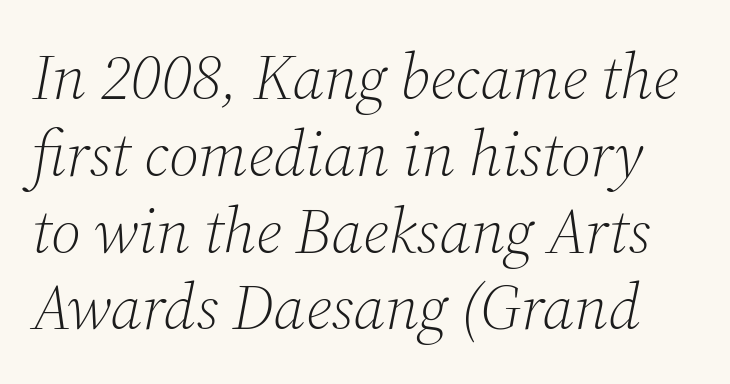
The image shows 64 px light serif type, italic (leaning right); set line spacing 1.2x, normal letter spacing, not underlined; medium stroke contrast and a medium x-height.
